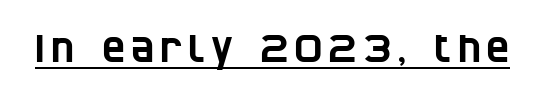
Here the designer chose a conventional face with non-uniform glyph widths. The words here are underlined. Font category for this specimen: sans-serif.
